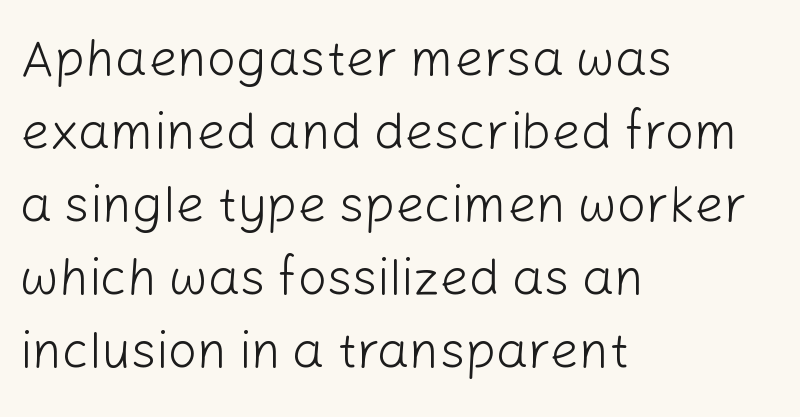
The image shows 51 px light sans-serif type, upright; set left-aligned, normal line spacing (1.43x), normal letter spacing, not underlined; low stroke contrast and a medium x-height.
